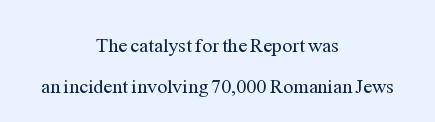
{"italic": "no", "bold": "no", "underline": "no", "align": "center", "line_spacing": "loose", "line_spacing_ratio": 2.04, "letter_spacing": "normal", "letter_spacing_em": 0.0, "glyph_px": 20}
